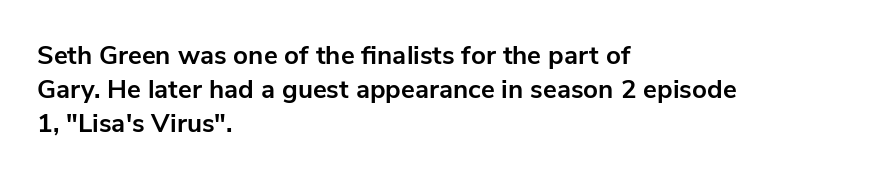
{"italic": "no", "bold": "yes", "underline": "no", "align": "left", "line_spacing": "normal", "line_spacing_ratio": 1.31, "letter_spacing": "normal", "letter_spacing_em": 0.0, "glyph_px": 26}
